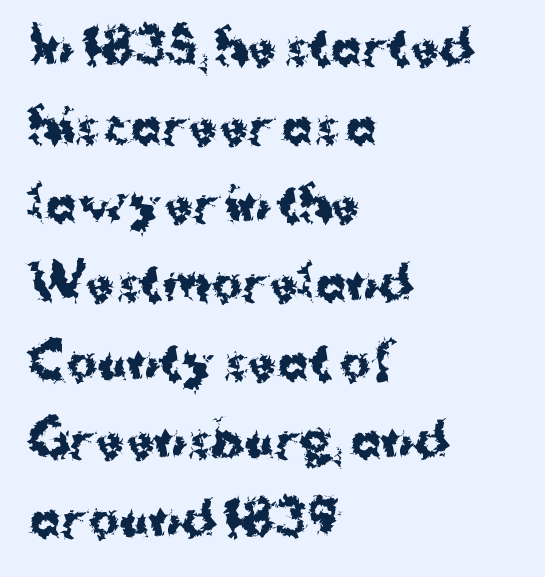
What weight is shown? A full bold with thick strokes. Are there feet on the stems? There aren't — it's a sans. Is this a fixed-width face? No — the glyphs have proportional, varying widths. Letter spacing: default. The type sits square on the baseline with zero lean. Unmarked baselines from the first word to the last.
